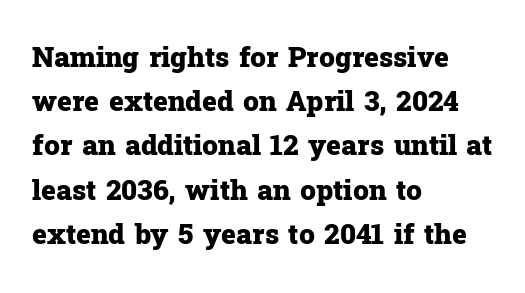
Q: Is the text bold? A: Yes.
Q: Is the text italic (slanted)? A: No, it is upright.
Q: Is the typeface a serif or a sans-serif typeface? A: Serif.
Q: Is the text underlined? A: No.
Q: How is the paragraph aligned? A: Left-aligned.
Q: Is the spacing between letters normal or unusually wide? A: Normal.
Q: Is the spacing between lines tight, normal or loose? A: Normal.
Q: Width (condensed, normal, or wide)? A: Normal.
Q: Stroke contrast? A: Low.
Q: x-height? A: Medium.
Q: Monospaced? A: No.
